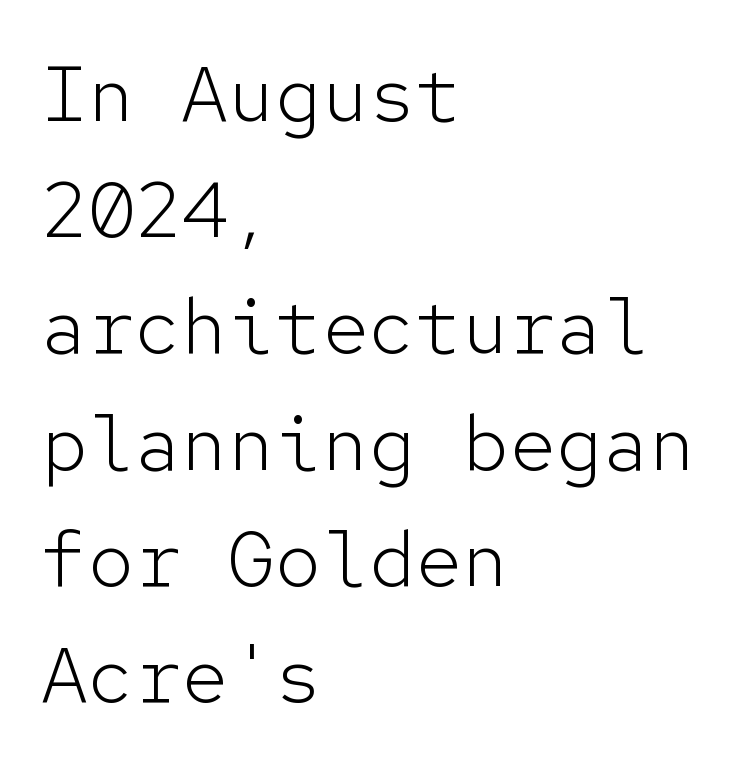
{"serif": "no", "italic": "no", "bold": "no", "weight": "light", "width": "normal", "stroke_contrast": "low", "x_height": "medium", "monospaced": "yes", "underline": "no", "align": "left", "line_spacing": "normal", "line_spacing_ratio": 1.49, "letter_spacing": "normal", "letter_spacing_em": 0.0, "glyph_px": 78}
